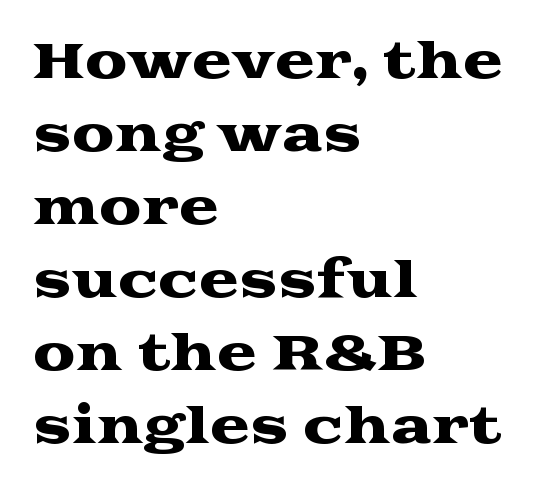
Q: Is the text italic (slanted)? A: No, it is upright.
Q: Is the typeface a serif or a sans-serif typeface? A: Serif.
Q: Is the text underlined? A: No.
Q: How is the paragraph aligned? A: Left-aligned.
Q: Is the spacing between letters normal or unusually wide? A: Normal.
Q: Is the spacing between lines tight, normal or loose? A: Normal.
Q: Width (condensed, normal, or wide)? A: Wide.
Q: Stroke contrast? A: Medium.
Q: x-height? A: Medium.
Q: Monospaced? A: No.
